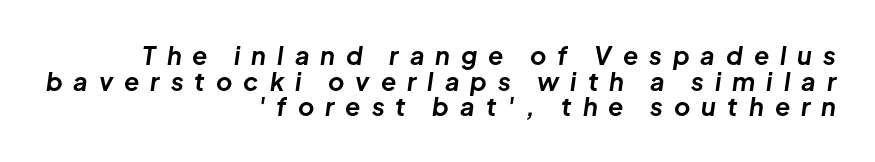
Q: Is the text bold? A: Yes.
Q: Is the text italic (slanted)? A: Yes, it leans right by about 8 degrees.
Q: Is the text underlined? A: No.
Q: How is the paragraph aligned? A: Right-aligned.
Q: Is the spacing between letters normal or unusually wide? A: Unusually wide.
Q: Is the spacing between lines tight, normal or loose? A: Tight.
